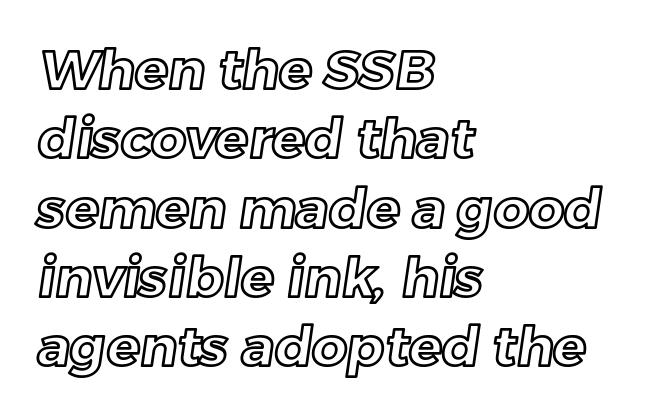
Q: Is the text underlined? A: No.
Q: How is the paragraph aligned? A: Left-aligned.
Q: Is the spacing between letters normal or unusually wide? A: Normal.
Q: Is the spacing between lines tight, normal or loose? A: Normal.
Q: Width (condensed, normal, or wide)? A: Normal.
Q: x-height? A: Medium.
Q: Monospaced? A: No.
